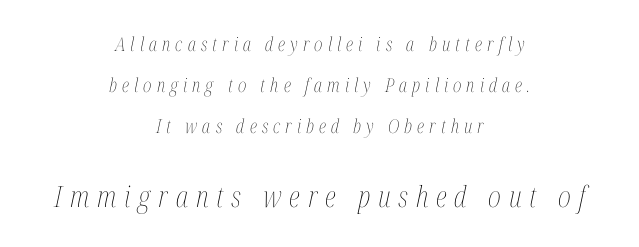
Small over large — that's the arrangement of the two blocks here. Here the designer chose a conventional face with non-uniform glyph widths. Horizontally, the lines are justified to the midpoint only. Posture: slanted. The space directly below the letters is spotless.
